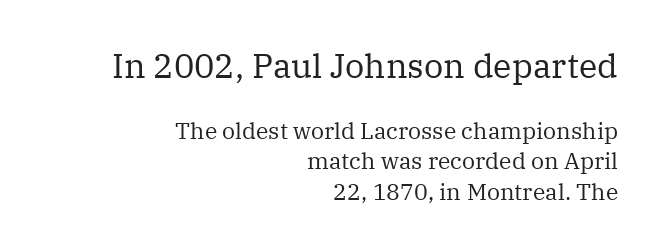
Q: Is the text bold? A: No.
Q: Is the text italic (slanted)? A: No, it is upright.
Q: Is the typeface a serif or a sans-serif typeface? A: Serif.
Q: Is the text underlined? A: No.
Q: How is the paragraph aligned? A: Right-aligned.
Q: Is the spacing between letters normal or unusually wide? A: Normal.
Q: Is the spacing between lines tight, normal or loose? A: Normal.
Q: Which block of text is set in a larger size, the first (top) or the second (bottom)? A: The first (top) one.
Q: Width (condensed, normal, or wide)? A: Normal.
Q: Stroke contrast? A: Medium.
Q: x-height? A: Medium.
Q: Monospaced? A: No.
